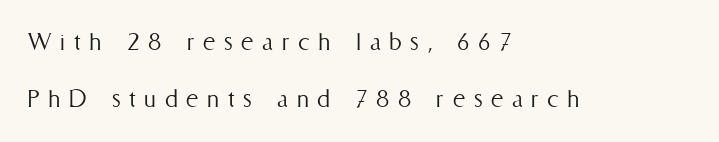
Q: Is the text bold? A: No.
Q: Is the text italic (slanted)? A: No, it is upright.
Q: Is the text underlined? A: No.
Q: How is the paragraph aligned? A: Left-aligned.
Q: Is the spacing between letters normal or unusually wide? A: Unusually wide.
Q: Is the spacing between lines tight, normal or loose? A: Loose.
Q: Width (condensed, normal, or wide)? A: Condensed.
Q: Stroke contrast? A: Medium.
Q: x-height? A: Medium.
Q: Monospaced? A: No.
